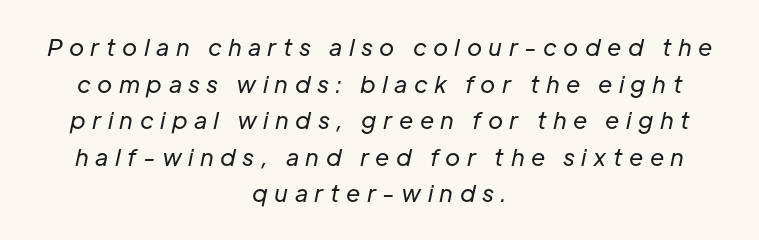
Q: Is the text bold? A: No.
Q: Is the text italic (slanted)? A: Yes, it leans right by about 12 degrees.
Q: Is the text underlined? A: No.
Q: How is the paragraph aligned? A: Centered.
Q: Is the spacing between letters normal or unusually wide? A: Unusually wide.
Q: Is the spacing between lines tight, normal or loose? A: Normal.
